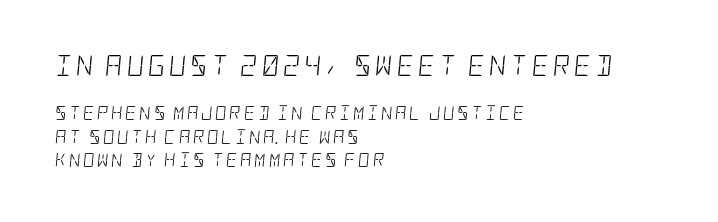
Whoever set this chose a conventional vertical rhythm. The words here are not underlined. When letters slant like this, we call the style italic. Vertical stems look standard width or narrower in stroke. Horizontally, the lines are justified to the leading edge only. Larger block? The one above; the one below is distinctly smaller.
